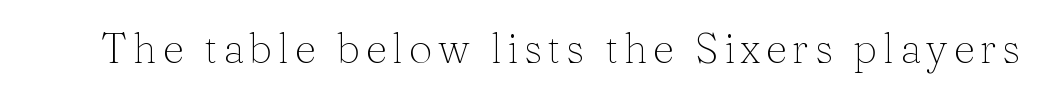
The image shows 42 px thin serif type, upright; set not underlined; medium stroke contrast and a medium x-height.
